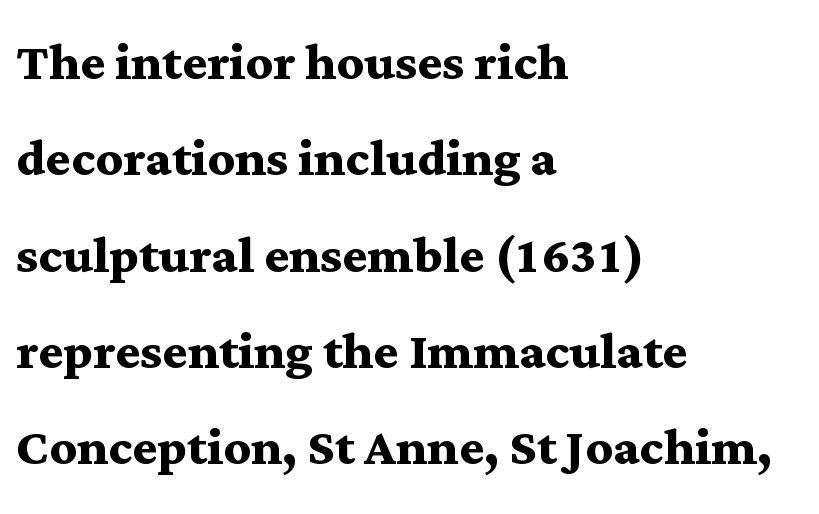
{"serif": "yes", "italic": "no", "bold": "yes", "weight": "semibold", "width": "wide", "stroke_contrast": "medium", "x_height": "medium", "monospaced": "no", "underline": "no", "align": "left", "line_spacing": "normal", "line_spacing_ratio": 1.46, "letter_spacing": "normal", "letter_spacing_em": 0.0, "glyph_px": 66}
